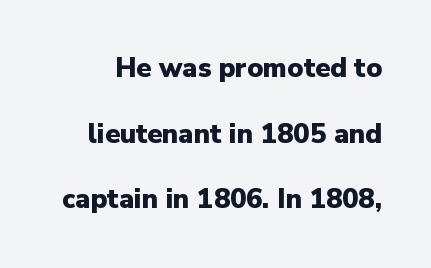
The glyphs are unaccompanied by any horizontal stroke below them. Tall strokes in this sample are plumb rather than angled. In terms of leading, this rendering errs on the spacious side. These words are printed bold, with thick strokes throughout. Does extra space separate the letters? No, they use regular spacing.
